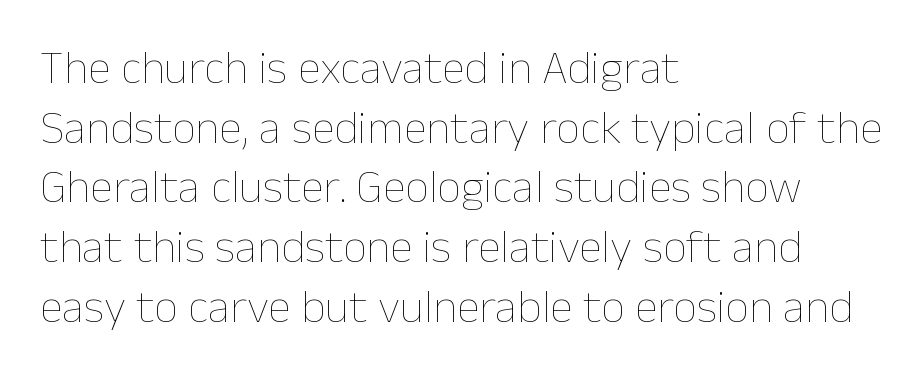
Q: Is the text bold? A: No.
Q: Is the text italic (slanted)? A: No, it is upright.
Q: Is the text underlined? A: No.
Q: How is the paragraph aligned? A: Left-aligned.
Q: Is the spacing between letters normal or unusually wide? A: Normal.
Q: Is the spacing between lines tight, normal or loose? A: Normal.
Q: Width (condensed, normal, or wide)? A: Normal.
Q: Stroke contrast? A: Low.
Q: x-height? A: Medium.
Q: Monospaced? A: No.
